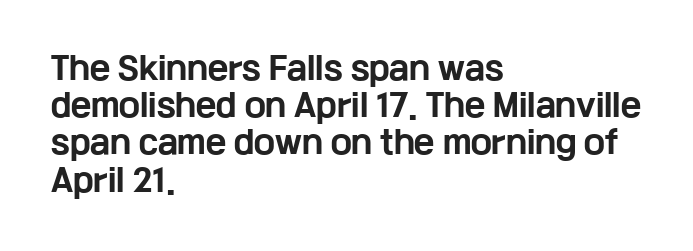
Q: Is the text bold? A: Yes.
Q: Is the text italic (slanted)? A: No, it is upright.
Q: Is the typeface a serif or a sans-serif typeface? A: Sans-serif.
Q: Is the text underlined? A: No.
Q: How is the paragraph aligned? A: Left-aligned.
Q: Is the spacing between letters normal or unusually wide? A: Normal.
Q: Width (condensed, normal, or wide)? A: Wide.
Q: Stroke contrast? A: Low.
Q: x-height? A: Medium.
Q: Monospaced? A: No.
